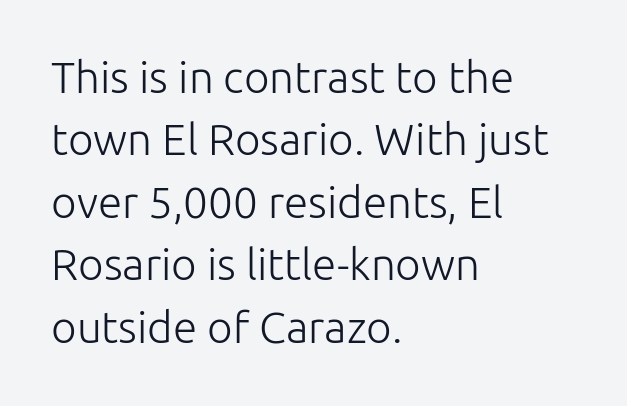
Q: Is the text bold? A: No.
Q: Is the text italic (slanted)? A: No, it is upright.
Q: Is the typeface a serif or a sans-serif typeface? A: Sans-serif.
Q: Is the text underlined? A: No.
Q: How is the paragraph aligned? A: Left-aligned.
Q: Is the spacing between letters normal or unusually wide? A: Normal.
Q: Is the spacing between lines tight, normal or loose? A: Normal.
Q: Width (condensed, normal, or wide)? A: Normal.
Q: Stroke contrast? A: Low.
Q: x-height? A: Medium.
Q: Monospaced? A: No.
